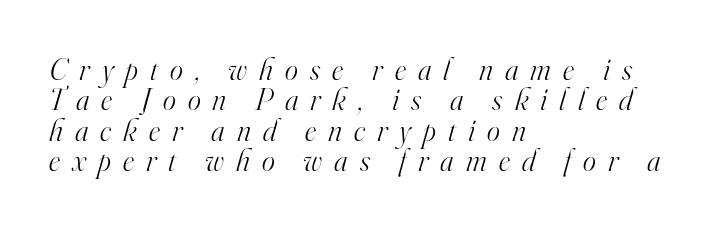
{"serif": "yes", "italic": "yes", "lean": "right", "slant_degrees": 16, "bold": "no", "weight": "light", "width": "normal", "stroke_contrast": "high", "x_height": "small", "monospaced": "no", "underline": "no", "align": "left", "line_spacing": "tight", "line_spacing_ratio": 0.98, "letter_spacing": "wide", "letter_spacing_em": 0.39, "glyph_px": 31}
